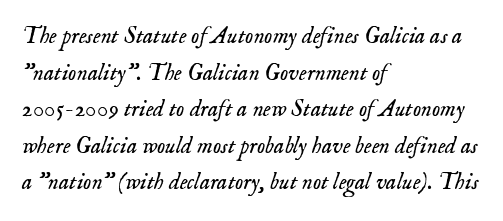
{"italic": "yes", "lean": "right", "slant_degrees": 18, "bold": "no", "underline": "no", "align": "left", "line_spacing": "normal", "line_spacing_ratio": 1.59, "letter_spacing": "normal", "letter_spacing_em": 0.0, "glyph_px": 23}
